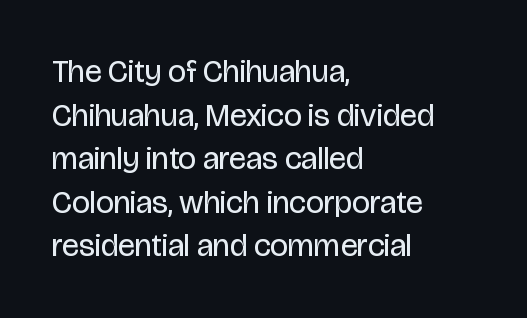
Q: Is the text bold? A: No.
Q: Is the text italic (slanted)? A: No, it is upright.
Q: Is the typeface a serif or a sans-serif typeface? A: Sans-serif.
Q: Is the text underlined? A: No.
Q: How is the paragraph aligned? A: Left-aligned.
Q: Is the spacing between letters normal or unusually wide? A: Normal.
Q: Is the spacing between lines tight, normal or loose? A: Normal.
Q: Width (condensed, normal, or wide)? A: Condensed.
Q: Stroke contrast? A: Low.
Q: x-height? A: Large.
Q: Monospaced? A: No.
